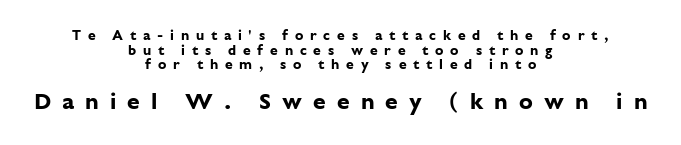
The image shows 23 px bold type, upright; set centered, tight line spacing (1.04x), unusually wide letter spacing (+0.48 em), not underlined; the second (bottom) block is 1.64x larger.
